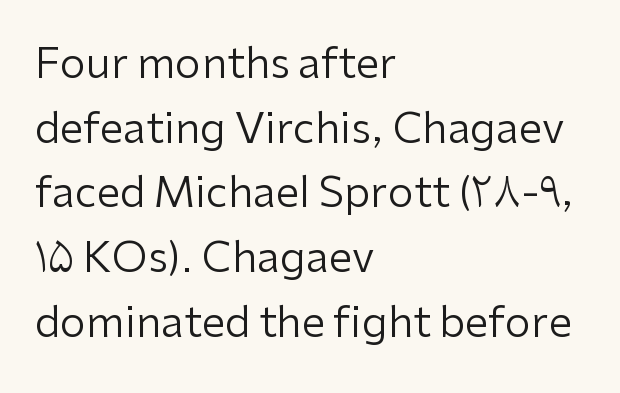
The image shows 42 px regular-weight sans-serif type, upright; set left-aligned, normal line spacing (1.54x), normal letter spacing, not underlined; low stroke contrast and a medium x-height.
